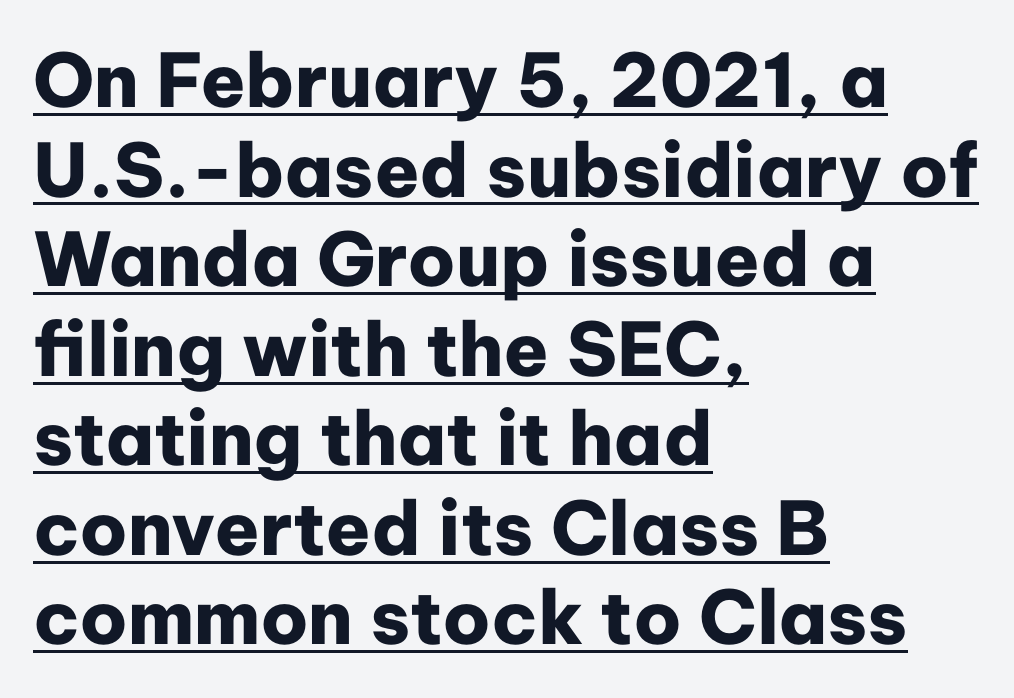
These characters rest on top of a visible drawn line. Posture: straight, roman, zero tilt. No extra tracking has been applied to these lines. Chunky letters — that's bold for sure. The passage shown is typed in a proportional face where columns would drift. The text block is weighted toward the left margin, trailing off unevenly rightward.
